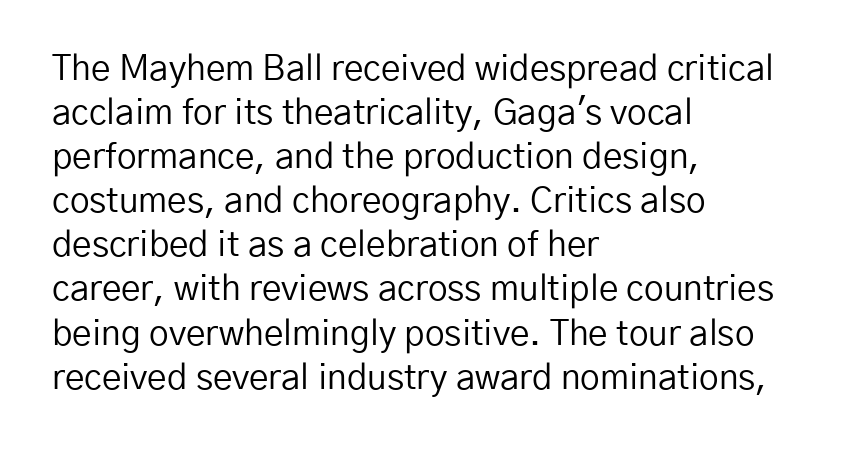
The image shows 35 px regular-weight sans-serif type, upright; set left-aligned, normal line spacing (1.26x), normal letter spacing, not underlined; low stroke contrast and a medium x-height.
